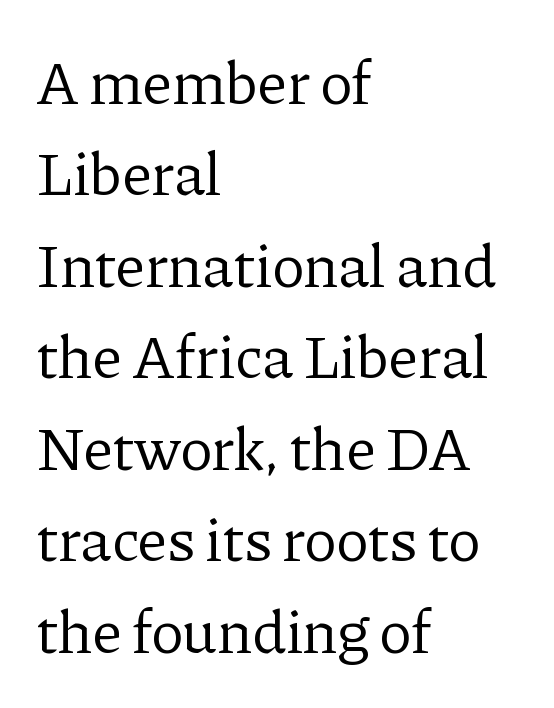
Q: Is the text bold? A: No.
Q: Is the text italic (slanted)? A: No, it is upright.
Q: Is the typeface a serif or a sans-serif typeface? A: Serif.
Q: Is the text underlined? A: No.
Q: How is the paragraph aligned? A: Left-aligned.
Q: Is the spacing between letters normal or unusually wide? A: Normal.
Q: Is the spacing between lines tight, normal or loose? A: Normal.
Q: Width (condensed, normal, or wide)? A: Normal.
Q: Stroke contrast? A: Low.
Q: x-height? A: Medium.
Q: Monospaced? A: No.
